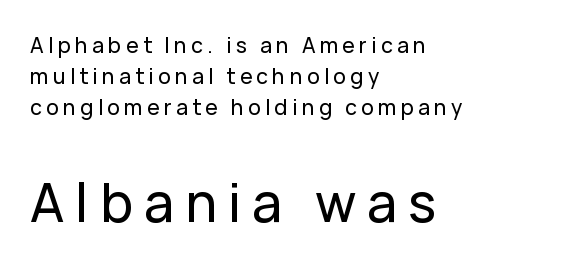
Look at the glyph heights: the lower group is clearly the bigger setting. Rule under the text: the space is simply empty. A classic flush-left, rag-right setting is used for this passage. Leading: standard.
